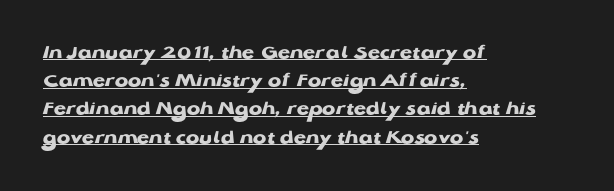
The image shows 20 px bold type, upright; set left-aligned, normal line spacing (1.41x), normal letter spacing, underlined.
